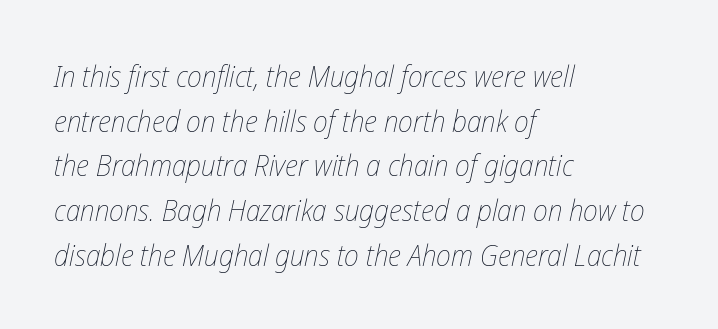
The image shows 30 px thin, condensed type, italic (leaning right); set left-aligned, normal line spacing (1.49x), normal letter spacing, not underlined; low stroke contrast and a medium x-height.
